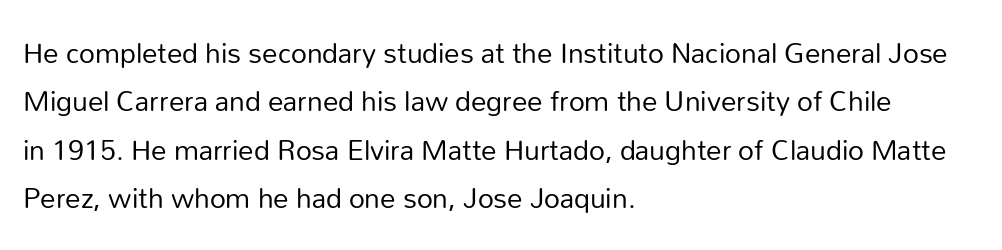
The letters advance in unequal steps, a hallmark of proportional type. Notice how the stems are strictly vertical — no italics here. Rule under the text: the space is simply empty. Quick note: interline space is typical. In CSS terms this would be text-align: left.
